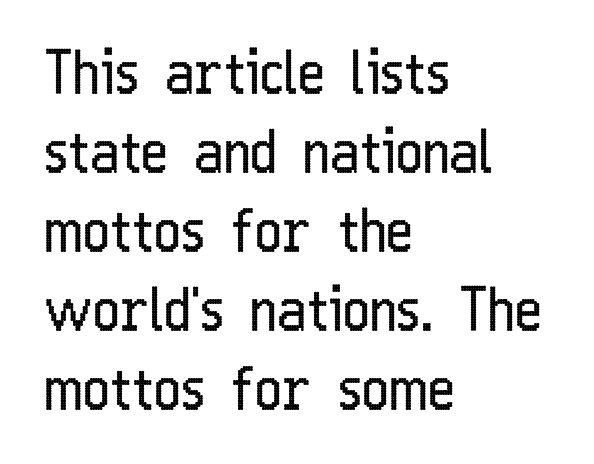
Compared with a typical body face, this is equally light or lighter still. The passage is arranged the way most books set body copy — flush left. The horizontal fit of the characters is conventional and even. Ordinary non-slanted type is in use.
